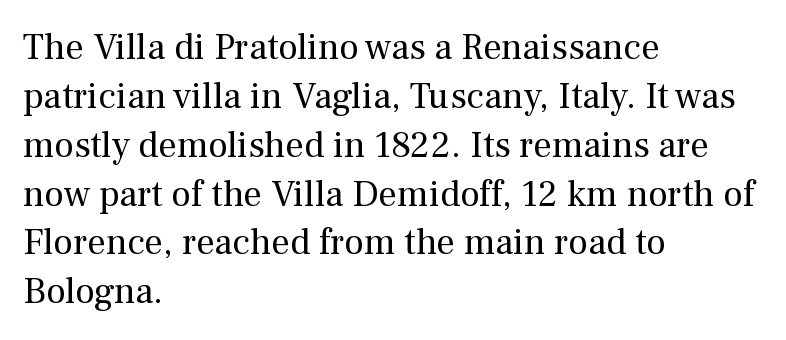
Words float on clear page, feet unadorned. You can tell from the footed stems that serif type was used. The letters stand upright; this is a roman face. This rendering leaves character spacing at its baseline value. Quick note: interline space is typical.
